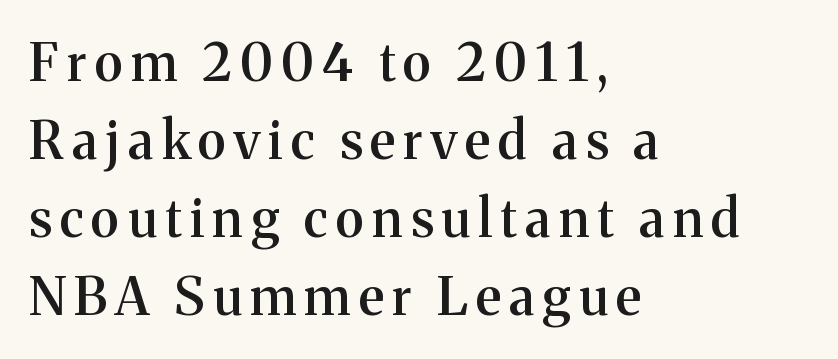
Q: Is the text bold? A: Semi-bold.
Q: Is the text italic (slanted)? A: No, it is upright.
Q: Is the typeface a serif or a sans-serif typeface? A: Serif.
Q: Is the text underlined? A: No.
Q: How is the paragraph aligned? A: Left-aligned.
Q: Is the spacing between lines tight, normal or loose? A: Normal.
Q: Width (condensed, normal, or wide)? A: Normal.
Q: Stroke contrast? A: Medium.
Q: x-height? A: Medium.
Q: Monospaced? A: No.
